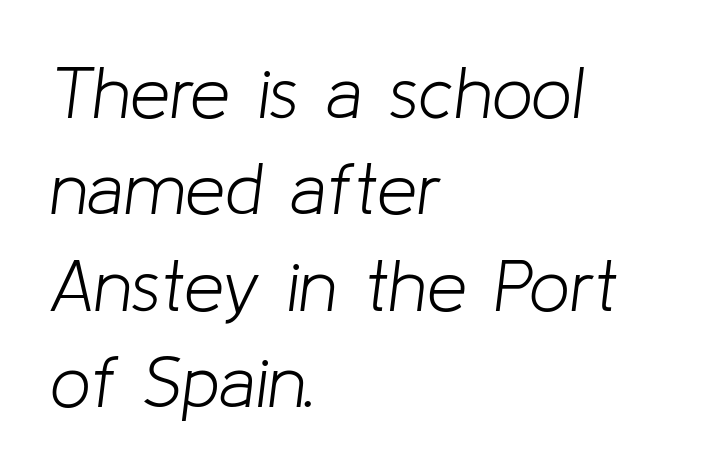
Q: Is the text bold? A: No.
Q: Is the text italic (slanted)? A: Yes, it leans right by about 8 degrees.
Q: Is the text underlined? A: No.
Q: How is the paragraph aligned? A: Left-aligned.
Q: Is the spacing between letters normal or unusually wide? A: Normal.
Q: Is the spacing between lines tight, normal or loose? A: Normal.
Q: Width (condensed, normal, or wide)? A: Normal.
Q: Stroke contrast? A: Low.
Q: x-height? A: Medium.
Q: Monospaced? A: No.
